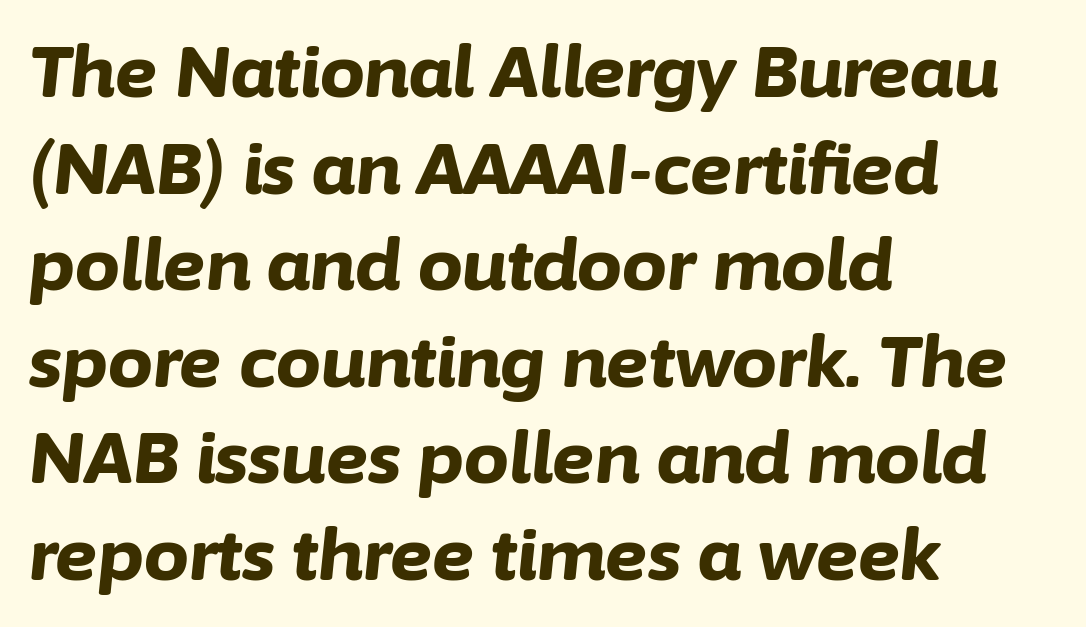
{"italic": "yes", "lean": "right", "slant_degrees": 6, "bold": "yes", "weight": "bold", "width": "normal", "stroke_contrast": "low", "x_height": "medium", "monospaced": "no", "underline": "no", "align": "left", "line_spacing": "normal", "line_spacing_ratio": 1.36, "letter_spacing": "normal", "letter_spacing_em": 0.0, "glyph_px": 71}
